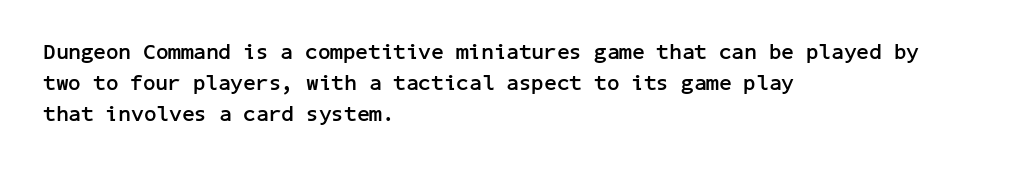
The image shows 22 px bold type, upright; set left-aligned, normal line spacing (1.4x), normal letter spacing, not underlined.
